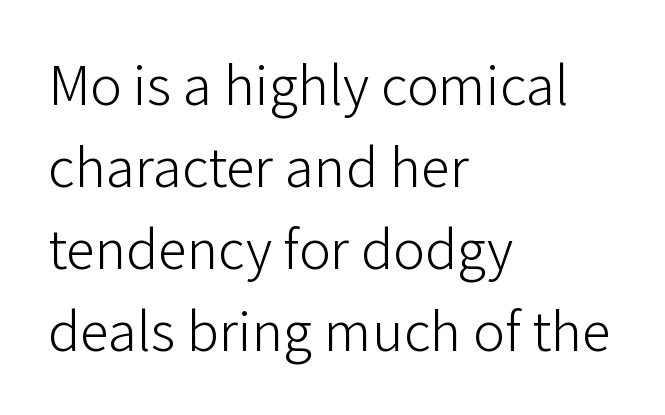
The image shows 59 px light sans-serif type, upright; set left-aligned, normal line spacing (1.39x), normal letter spacing, not underlined; low stroke contrast and a medium x-height.
